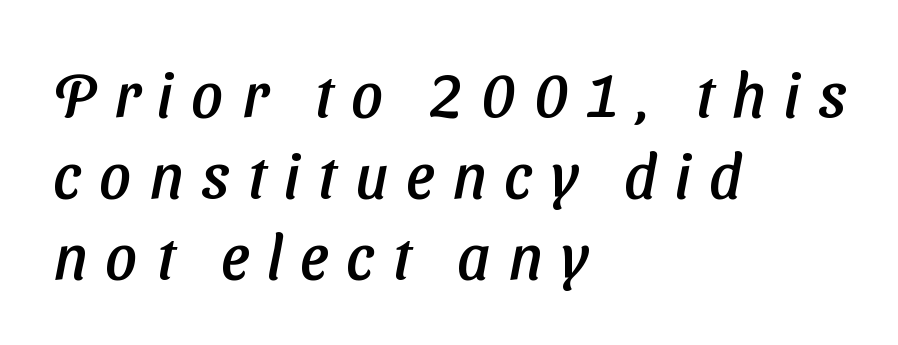
Q: Is the typeface a serif or a sans-serif typeface? A: Sans-serif.
Q: Is the text underlined? A: No.
Q: How is the paragraph aligned? A: Left-aligned.
Q: Is the spacing between letters normal or unusually wide? A: Unusually wide.
Q: Is the spacing between lines tight, normal or loose? A: Normal.
Q: Width (condensed, normal, or wide)? A: Normal.
Q: Stroke contrast? A: Low.
Q: x-height? A: Medium.
Q: Monospaced? A: No.
